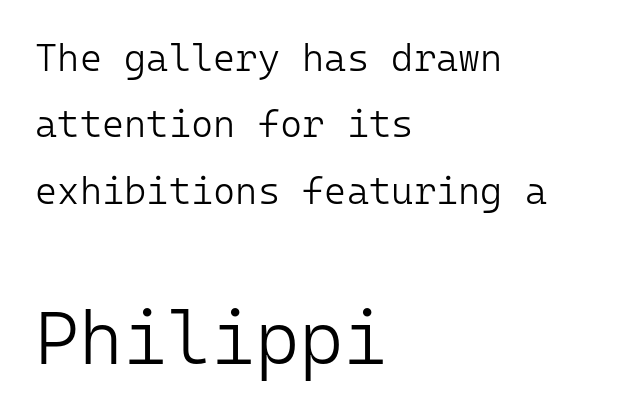
You get the small type first, then a jump to larger type. Rule under the text: the space is simply empty. Stroke thickness stays within the range of a standard reading face or lighter. Nope, not italic — everything's standing straight. Which margin do the lines hug? The left one — the right edge is uneven.
